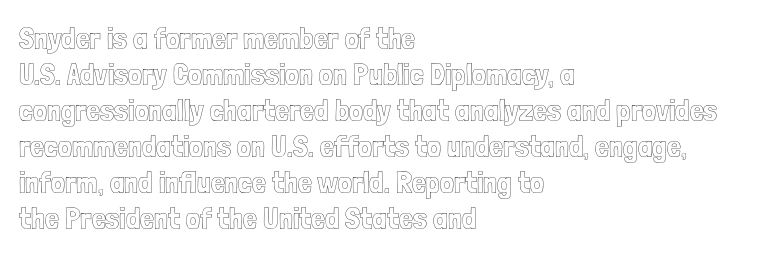
Q: Is the text italic (slanted)? A: No, it is upright.
Q: Is the text underlined? A: No.
Q: How is the paragraph aligned? A: Left-aligned.
Q: Is the spacing between letters normal or unusually wide? A: Normal.
Q: Width (condensed, normal, or wide)? A: Condensed.
Q: x-height? A: Medium.
Q: Monospaced? A: No.
